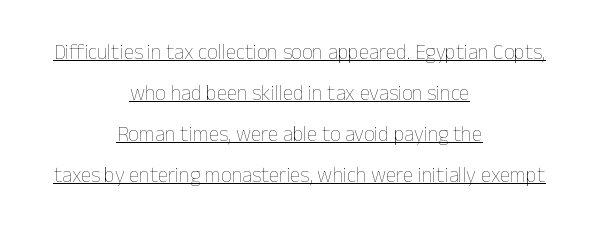
The compositor balanced each line on the midline. One glance says open: line gaps are wider than usual. Tracking value appears to be zero — textbook default spacing. Descenders here cross a horizontal rule under the line. Bold? No — there's no thickening of the strokes.
